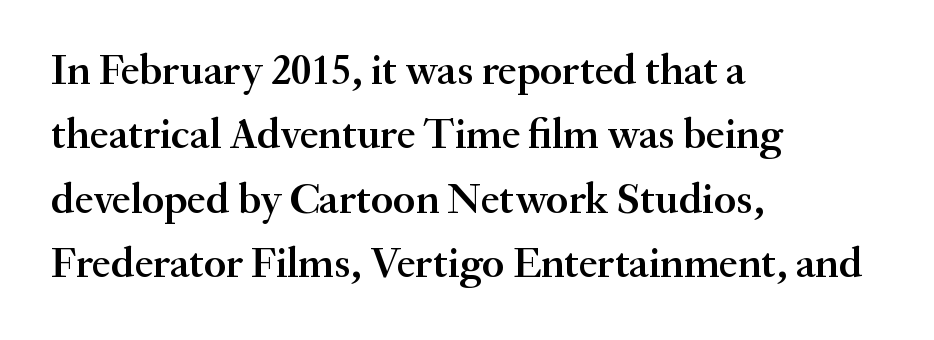
{"serif": "yes", "italic": "no", "bold": "semi", "weight": "semibold", "width": "normal", "stroke_contrast": "medium", "x_height": "small", "monospaced": "no", "underline": "no", "align": "left", "line_spacing": "normal", "line_spacing_ratio": 1.5, "letter_spacing": "normal", "letter_spacing_em": 0.0, "glyph_px": 43}
